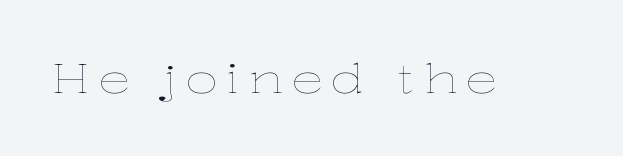
Vertical strokes here are truly vertical. The zone under the glyphs is completely vacant. The passage shown is not bold in any degree. Varying glyph widths throughout — classic text-font behaviour.
